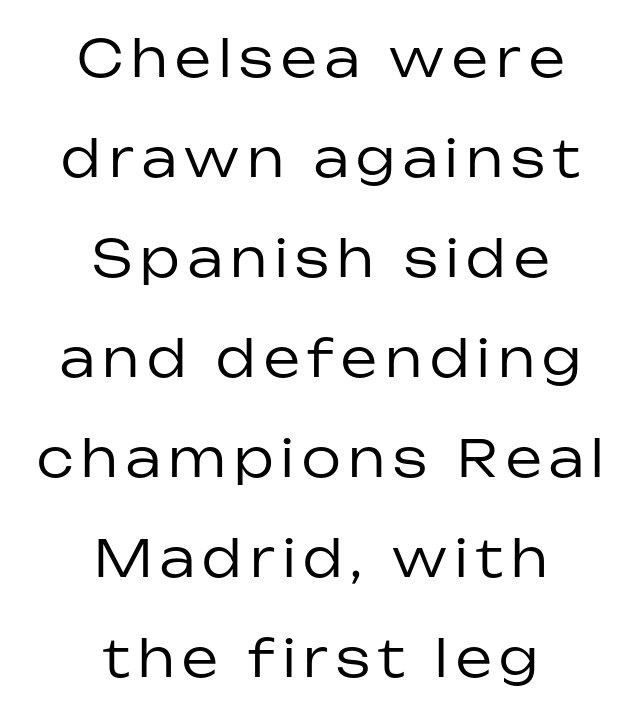
The rendering uses natural spacing where letterforms have individual widths. Does the leading feel generous? Absolutely, it's lavish. The gap between lines stays unmarked. One-word summary of the alignment: center.
